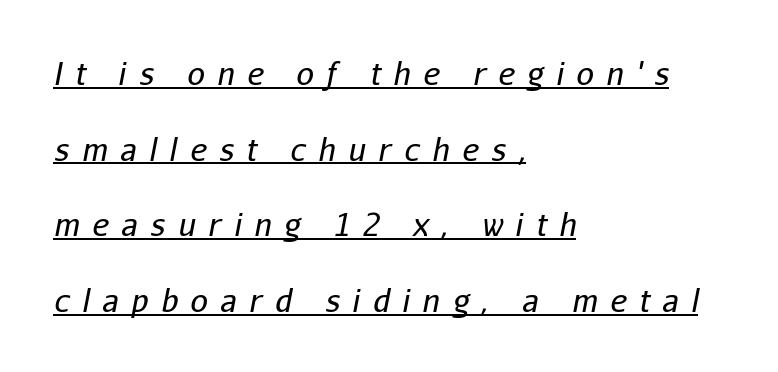
{"italic": "yes", "lean": "right", "slant_degrees": 11, "bold": "no", "weight": "regular", "width": "normal", "stroke_contrast": "low", "x_height": "medium", "monospaced": "no", "underline": "yes", "align": "left", "line_spacing": "loose", "line_spacing_ratio": 2.44, "letter_spacing": "wide", "letter_spacing_em": 0.41, "glyph_px": 31}
